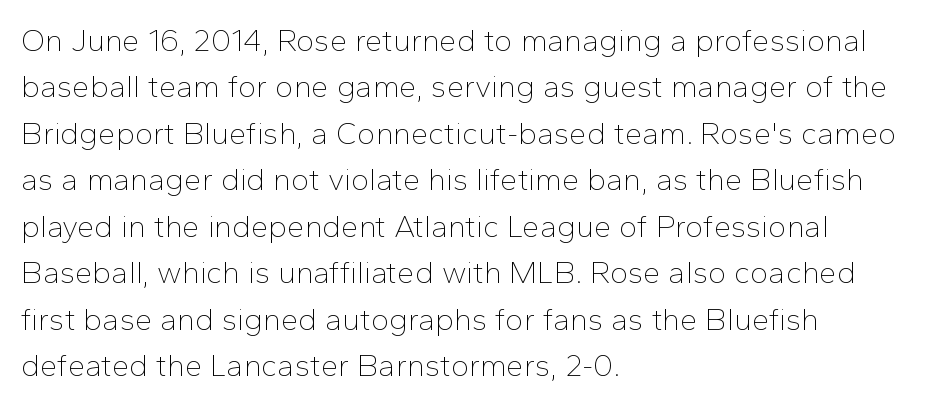
The cut favours lightness, reaching ordinary text weight at its darkest. Successive baselines arrive at the customary interval. Character widths vary here, with narrow letters taking less room than wide ones. No feet cap the strokes, marking this as sans-serif type. Italic: no, the glyphs are upright roman. This rendering uses left alignment, leaving the right contour irregular.
